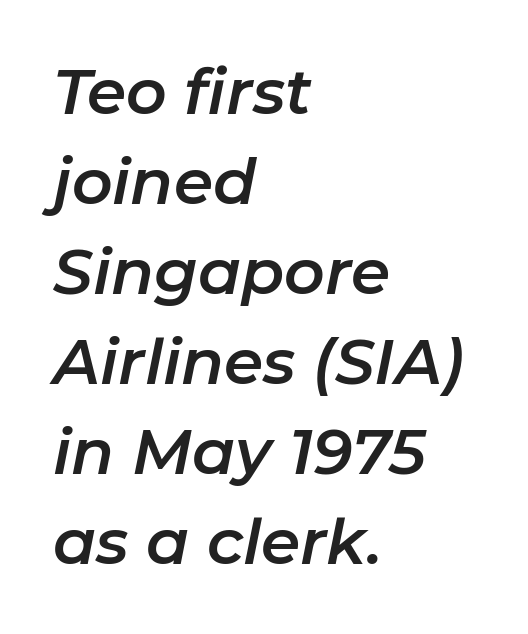
Underlining? Definitely not there. These lines were composed using italics. Visually the block forms a straight wall on the left and a jagged coastline on the right. Vertically, the passage feels balanced, rows spaced as you'd expect.
